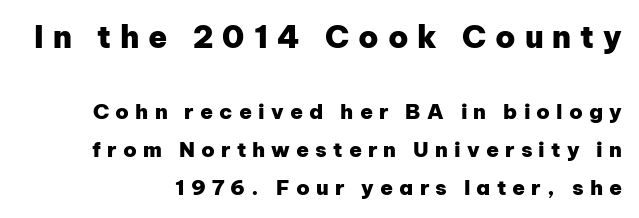
{"serif": "no", "italic": "no", "bold": "yes", "weight": "heavy", "width": "normal", "stroke_contrast": "low", "x_height": "medium", "monospaced": "no", "underline": "no", "align": "right", "line_spacing_ratio": 1.81, "letter_spacing": "wide", "letter_spacing_em": 0.29, "larger_block": "first", "size_ratio": 1.48, "glyph_px": 31}
